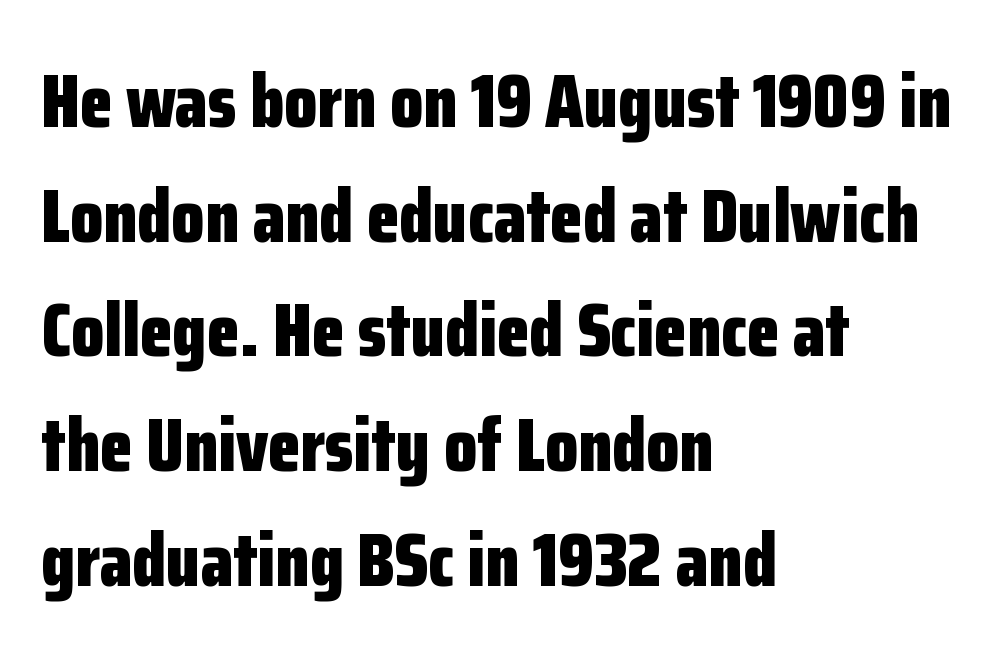
These lines sit exactly where default settings would place them. Short note: letters normally spaced. The axis of the letterforms is exactly vertical. These lines are rendered in a variable-pitch font. Decoration check: the copy has no underline. What weight is shown? A full bold with thick strokes.
